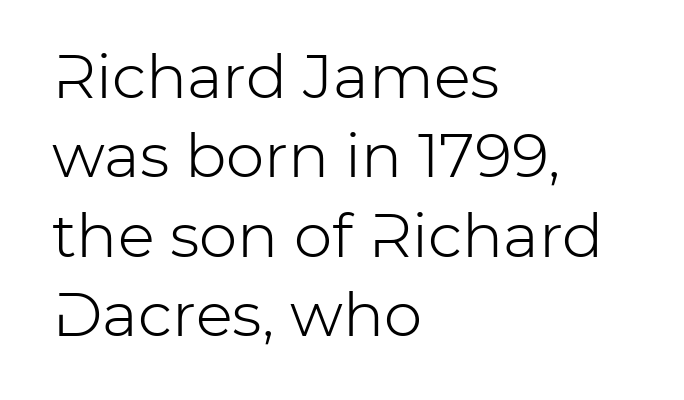
The image shows 61 px light sans-serif type, upright; set left-aligned, normal line spacing (1.3x), normal letter spacing, not underlined; low stroke contrast and a medium x-height.
